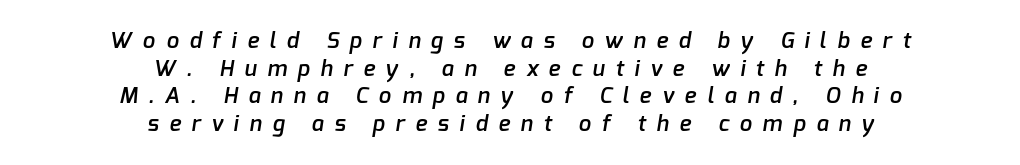
{"bold": "semi", "underline": "no", "align": "center", "line_spacing": "normal", "line_spacing_ratio": 1.26, "letter_spacing": "wide", "letter_spacing_em": 0.49, "glyph_px": 22}
